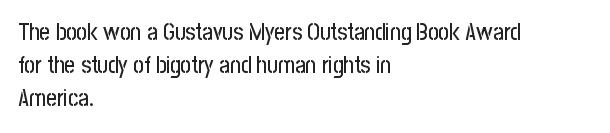
{"italic": "no", "underline": "no", "align": "left", "line_spacing": "normal", "line_spacing_ratio": 1.44, "letter_spacing": "normal", "letter_spacing_em": 0.0, "glyph_px": 23}
